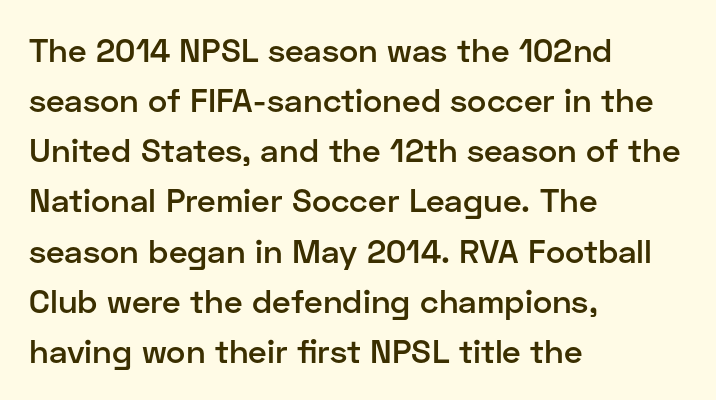
{"serif": "no", "italic": "no", "bold": "semi", "weight": "semibold", "width": "normal", "stroke_contrast": "low", "x_height": "medium", "monospaced": "no", "underline": "no", "align": "left", "line_spacing": "normal", "line_spacing_ratio": 1.52, "letter_spacing": "normal", "letter_spacing_em": 0.0, "glyph_px": 33}
